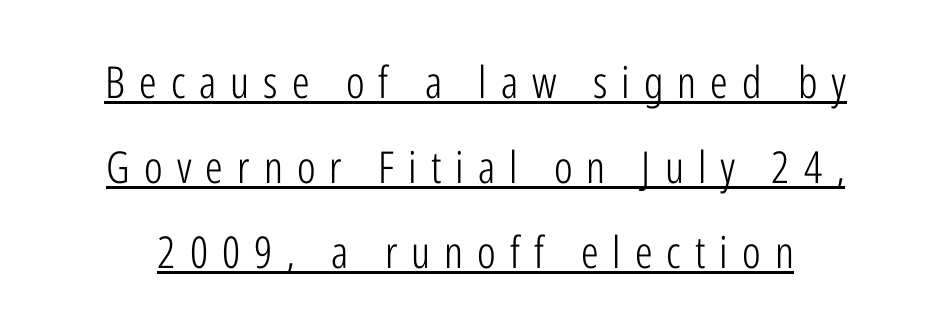
Q: Is the text bold? A: No.
Q: Is the text italic (slanted)? A: No, it is upright.
Q: Is the typeface a serif or a sans-serif typeface? A: Sans-serif.
Q: Is the text underlined? A: Yes.
Q: Is the spacing between letters normal or unusually wide? A: Unusually wide.
Q: Is the spacing between lines tight, normal or loose? A: Loose.
Q: Width (condensed, normal, or wide)? A: Condensed.
Q: Stroke contrast? A: Low.
Q: x-height? A: Medium.
Q: Monospaced? A: No.
